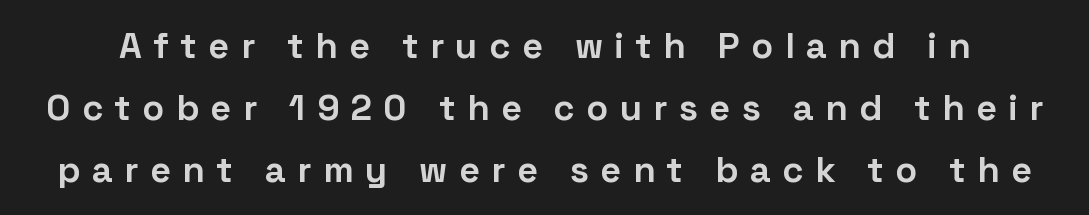
The letters stand upright; this is a roman face. Look at the stroke-to-counter ratio: heavy, a bold. This rendering employs a face without finishing strokes, i.e., a sans-serif. The passage shown is typed in a proportional face where columns would drift. The strip under each line holds only bare page. Honestly, the letter spacing is so wide it's the main thing you notice.
